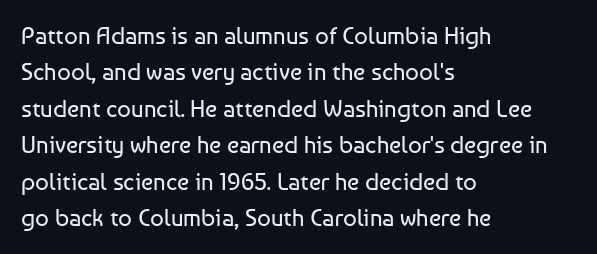
{"italic": "no", "bold": "no", "underline": "no", "align": "left", "line_spacing": "normal", "line_spacing_ratio": 1.52, "letter_spacing": "normal", "letter_spacing_em": 0.0, "glyph_px": 24}
